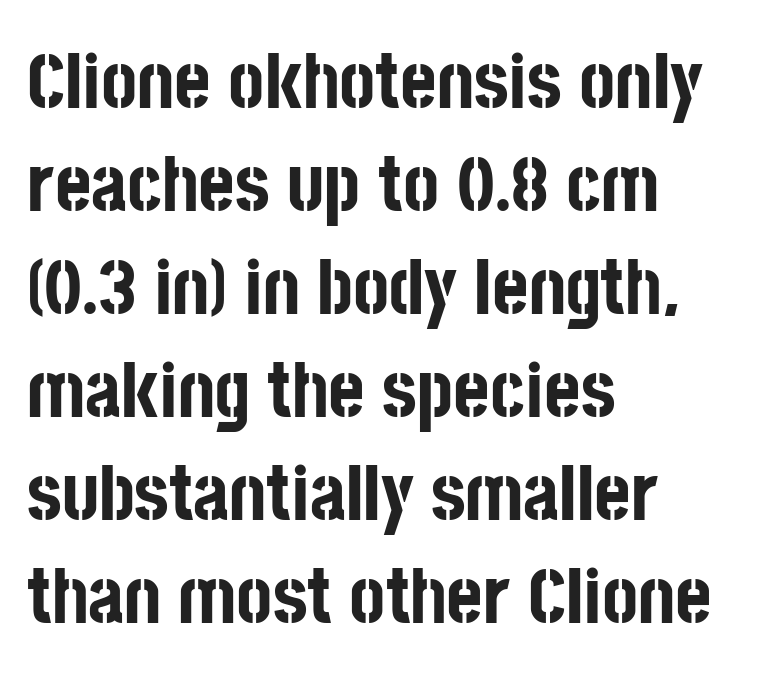
Q: Is the text bold? A: Yes.
Q: Is the text italic (slanted)? A: No, it is upright.
Q: Is the typeface a serif or a sans-serif typeface? A: Sans-serif.
Q: Is the text underlined? A: No.
Q: How is the paragraph aligned? A: Left-aligned.
Q: Is the spacing between letters normal or unusually wide? A: Normal.
Q: Is the spacing between lines tight, normal or loose? A: Normal.
Q: Width (condensed, normal, or wide)? A: Condensed.
Q: Stroke contrast? A: Low.
Q: x-height? A: Large.
Q: Monospaced? A: No.
